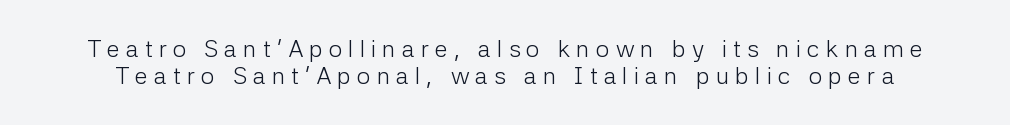
The image shows 24 px text type, upright; set tight line spacing (1.14x), unusually wide letter spacing (+0.25 em), not underlined.
